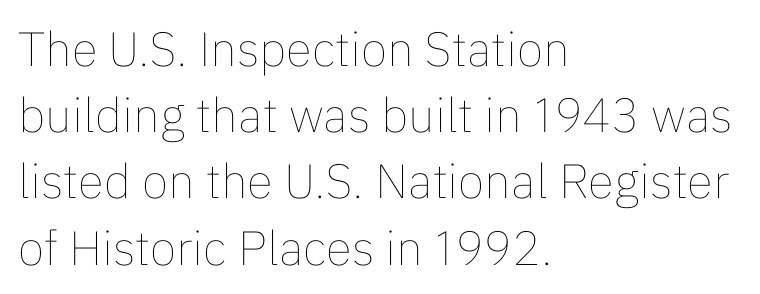
Inter-character spacing is left at the font's built-in metrics. Typeset ragged right — the left edge is the straight one. Nobody drew a line under any word here. The letters stand upright; this is a roman face. The passage shown is not bold in any degree. You could not count columns in this text — the font is proportionally spaced.
